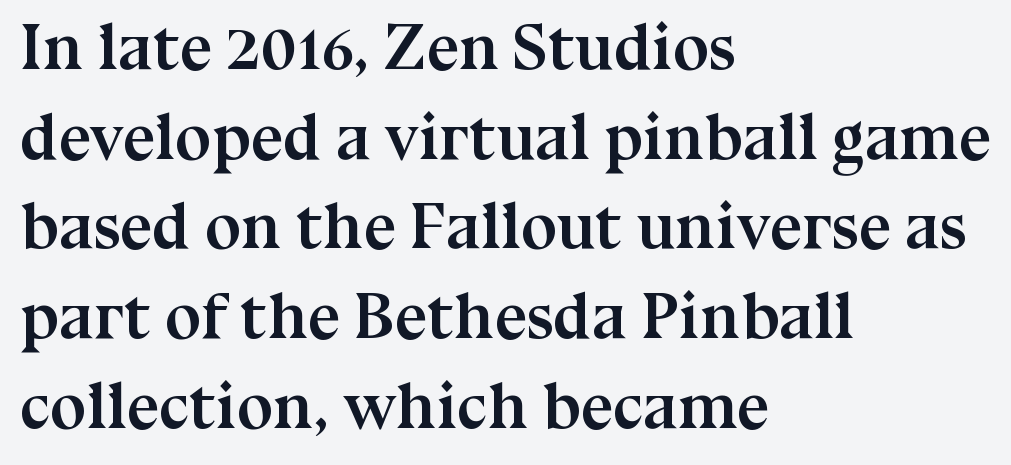
{"serif": "yes", "italic": "no", "bold": "yes", "weight": "semibold", "width": "normal", "stroke_contrast": "medium", "x_height": "medium", "monospaced": "no", "underline": "no", "align": "left", "line_spacing": "normal", "line_spacing_ratio": 1.38, "letter_spacing": "normal", "letter_spacing_em": 0.0, "glyph_px": 65}
